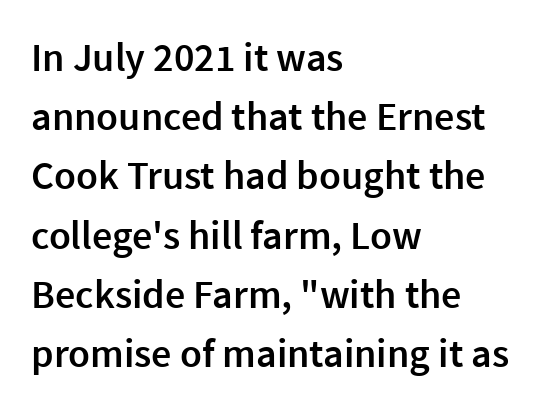
Q: Is the text bold? A: Semi-bold.
Q: Is the text italic (slanted)? A: No, it is upright.
Q: Is the typeface a serif or a sans-serif typeface? A: Sans-serif.
Q: Is the text underlined? A: No.
Q: How is the paragraph aligned? A: Left-aligned.
Q: Is the spacing between letters normal or unusually wide? A: Normal.
Q: Is the spacing between lines tight, normal or loose? A: Normal.
Q: Width (condensed, normal, or wide)? A: Normal.
Q: x-height? A: Medium.
Q: Monospaced? A: No.
